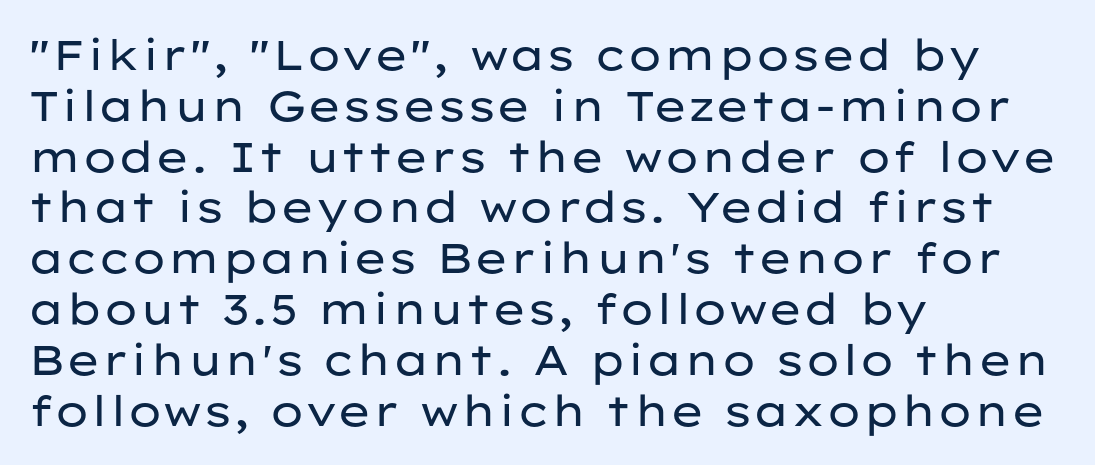
Horizontal alignment here is leftward, the default for most running prose. No letter is thick-stroked: the sample isn't bold. Is the letter spacing exaggerated? No — it looks like the ordinary default. If you drew a line through each stem, it would be perfectly vertical. In terms of letterform style, serifs are entirely absent. Looks like regular typesetting: each glyph gets only the width it needs.
